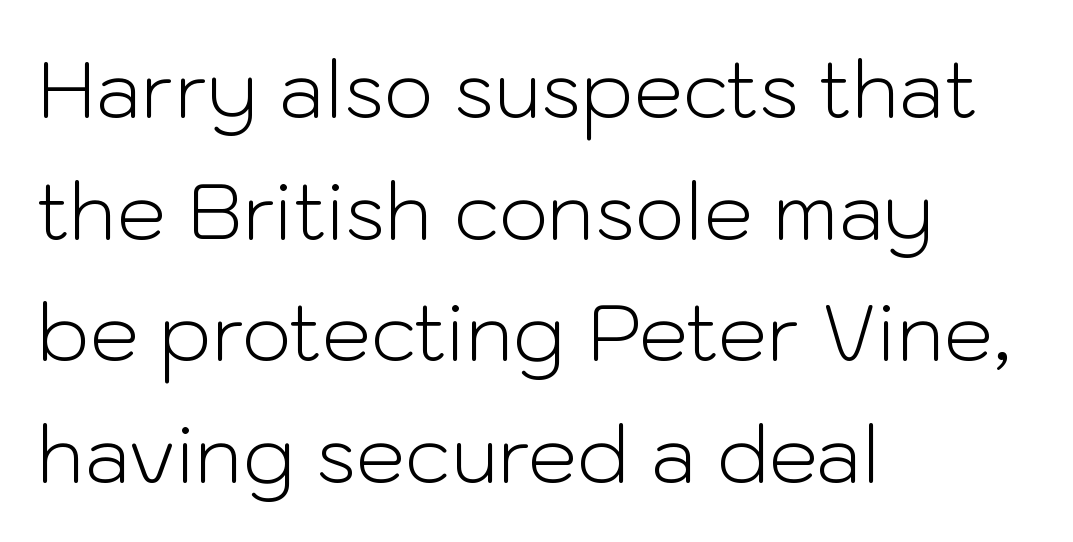
The image shows 78 px light sans-serif type, upright; set left-aligned, normal line spacing (1.56x), normal letter spacing, not underlined; low stroke contrast and a medium x-height.
